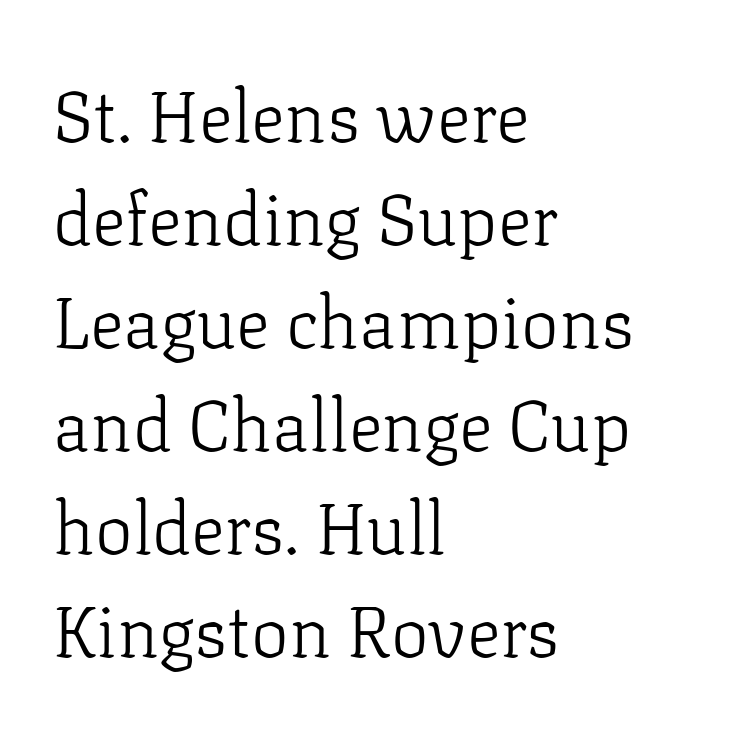
{"serif": "yes", "italic": "no", "bold": "no", "weight": "light", "width": "normal", "stroke_contrast": "low", "x_height": "medium", "monospaced": "no", "underline": "no", "align": "left", "line_spacing": "normal", "line_spacing_ratio": 1.45, "letter_spacing": "normal", "letter_spacing_em": 0.0, "glyph_px": 71}
